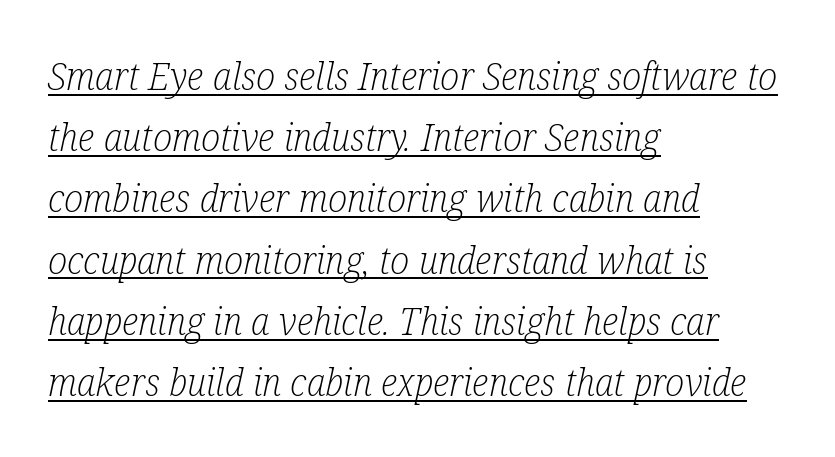
Q: Is the text bold? A: No.
Q: Is the text italic (slanted)? A: Yes, it leans right by about 12 degrees.
Q: Is the typeface a serif or a sans-serif typeface? A: Serif.
Q: Is the text underlined? A: Yes.
Q: How is the paragraph aligned? A: Left-aligned.
Q: Is the spacing between letters normal or unusually wide? A: Normal.
Q: Is the spacing between lines tight, normal or loose? A: Normal.
Q: Width (condensed, normal, or wide)? A: Condensed.
Q: Stroke contrast? A: Low.
Q: x-height? A: Medium.
Q: Monospaced? A: No.
